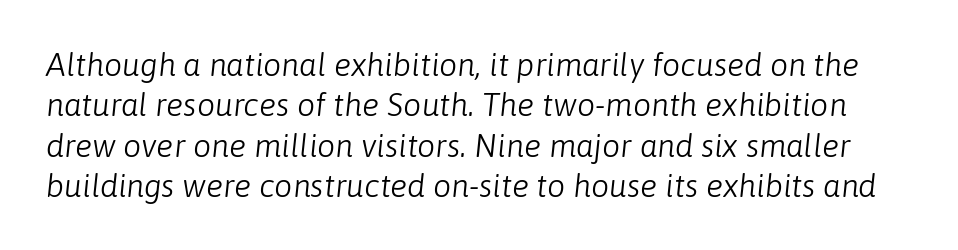
The image shows 32 px light type, italic (leaning right); set normal line spacing (1.26x), normal letter spacing, not underlined; low stroke contrast and a medium x-height.
